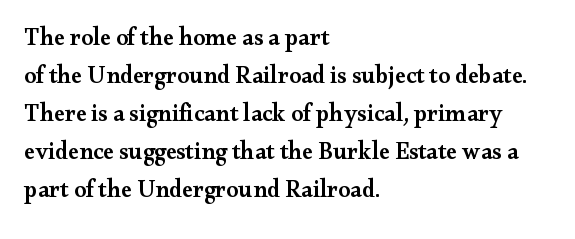
Type without underlining. The rendering keeps characters at their native spacing. It's the straight-up-and-down kind of type. Honestly, the row spacing looks completely unremarkable. One-word summary of the alignment: left. Semibold letterforms, between regular and bold.
